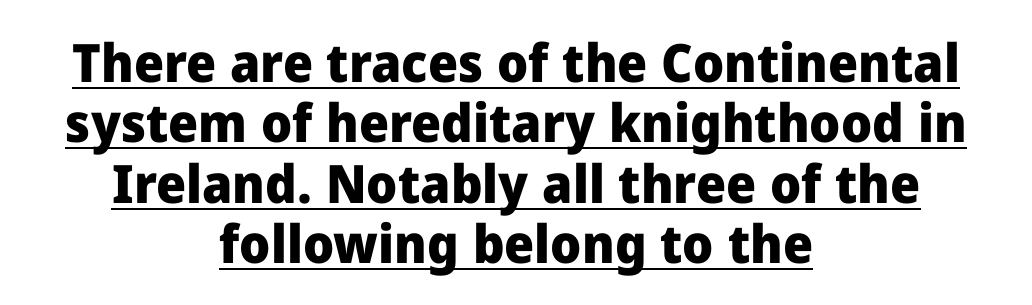
The image shows 53 px heavy sans-serif type, upright; set centered, tight line spacing (1.14x), normal letter spacing, underlined; low stroke contrast and a medium x-height.
